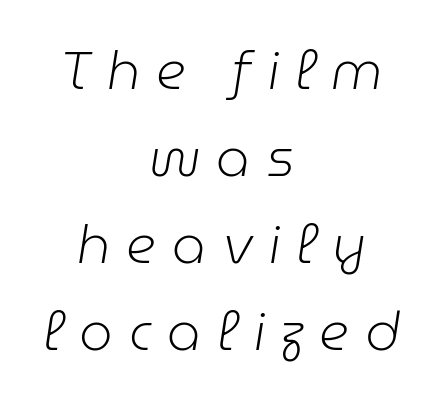
{"italic": "yes", "lean": "right", "slant_degrees": 9, "bold": "no", "weight": "light", "width": "normal", "stroke_contrast": "low", "x_height": "medium", "monospaced": "no", "underline": "no", "align": "center", "line_spacing": "normal", "line_spacing_ratio": 1.64, "letter_spacing": "wide", "letter_spacing_em": 0.3, "glyph_px": 53}
